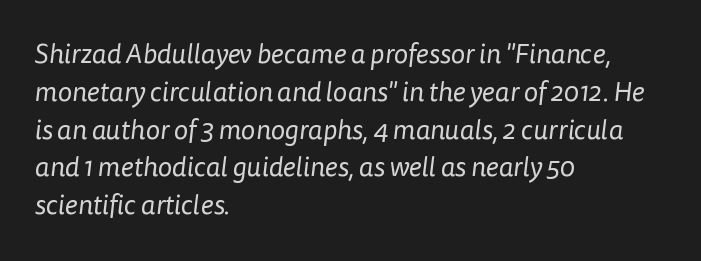
Bold? No — there's no thickening of the strokes. Quick note: interline space is typical. One-word summary of the alignment: left. Words float on clear page, feet unadorned.
